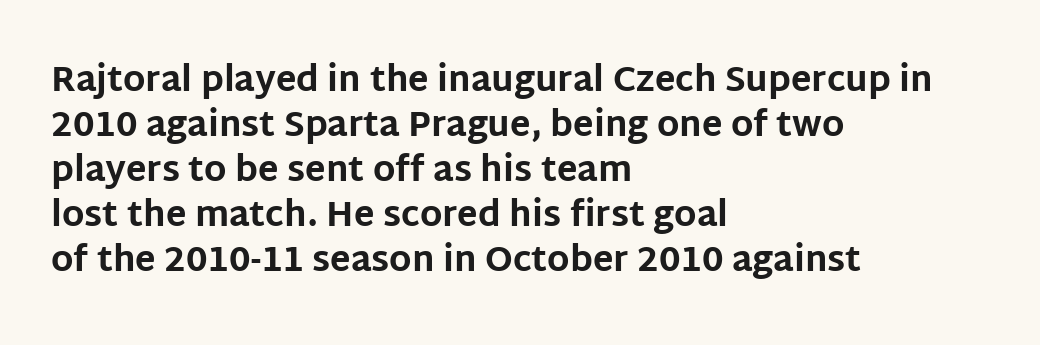
The zone under the glyphs is completely vacant. If you drew a line through each stem, it would be perfectly vertical. Letter spacing: default. Every letter is thick-stroked: bold, no question. The letters carry no serifs — their stems end cleanly without finishing strokes.
